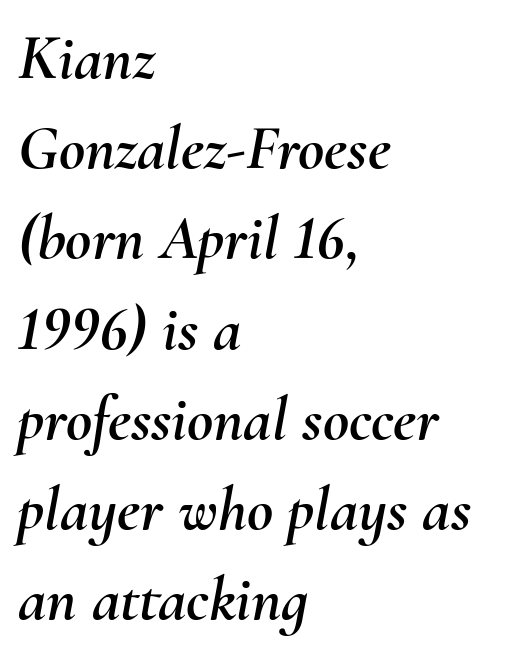
This sample keeps an unexceptional amount of space between lines. The glyphs are unaccompanied by any horizontal stroke below them. The rendering uses natural spacing where letterforms have individual widths. The setting favours the left margin, as ordinary paragraphs usually do. This sample uses plain, unmodified letter spacing.
